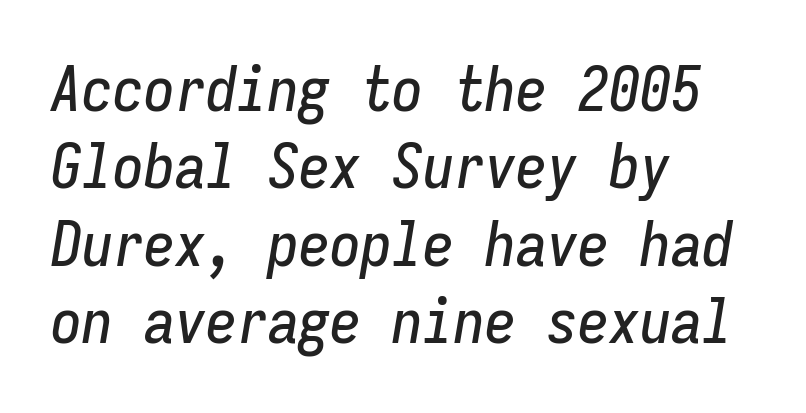
Q: Is the text italic (slanted)? A: Yes, it leans right by about 9 degrees.
Q: Is the text underlined? A: No.
Q: How is the paragraph aligned? A: Left-aligned.
Q: Is the spacing between letters normal or unusually wide? A: Normal.
Q: Is the spacing between lines tight, normal or loose? A: Normal.
Q: Width (condensed, normal, or wide)? A: Condensed.
Q: Stroke contrast? A: Low.
Q: x-height? A: Medium.
Q: Monospaced? A: Yes.
